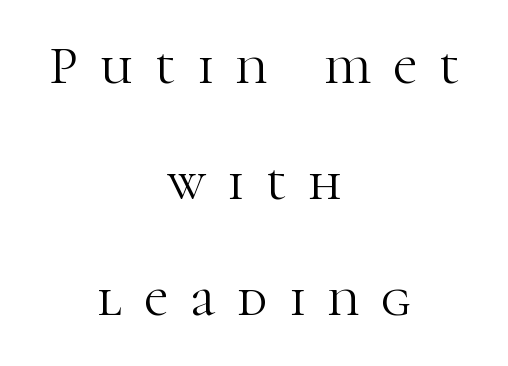
A light-to-regular cut is what we see here. Quick note: not italic, upright. This sample is center-justified, so both line endings float freely. A great deal of white space separates one row of letters from the next. Descenders hang freely into open space. The passage shown is typeset with a serif family.
